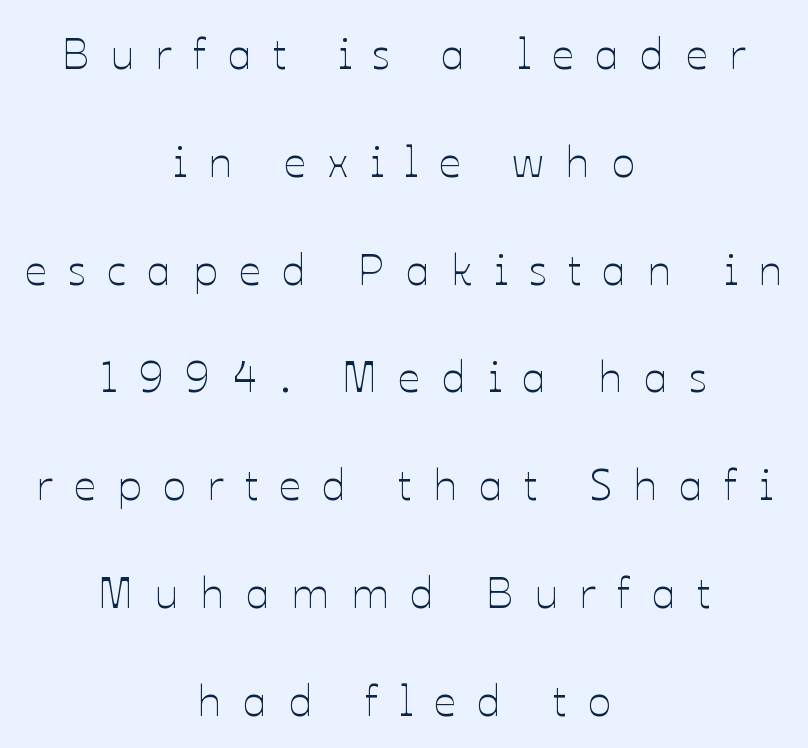
The image shows 44 px thin type, upright; set centered, loose line spacing (2.45x), unusually wide letter spacing (+0.48 em), not underlined; low stroke contrast and a medium x-height.
